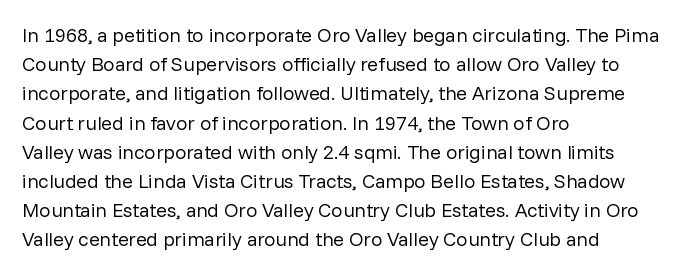
Q: Is the text bold? A: No.
Q: Is the text italic (slanted)? A: No, it is upright.
Q: Is the text underlined? A: No.
Q: How is the paragraph aligned? A: Left-aligned.
Q: Is the spacing between letters normal or unusually wide? A: Normal.
Q: Is the spacing between lines tight, normal or loose? A: Normal.
